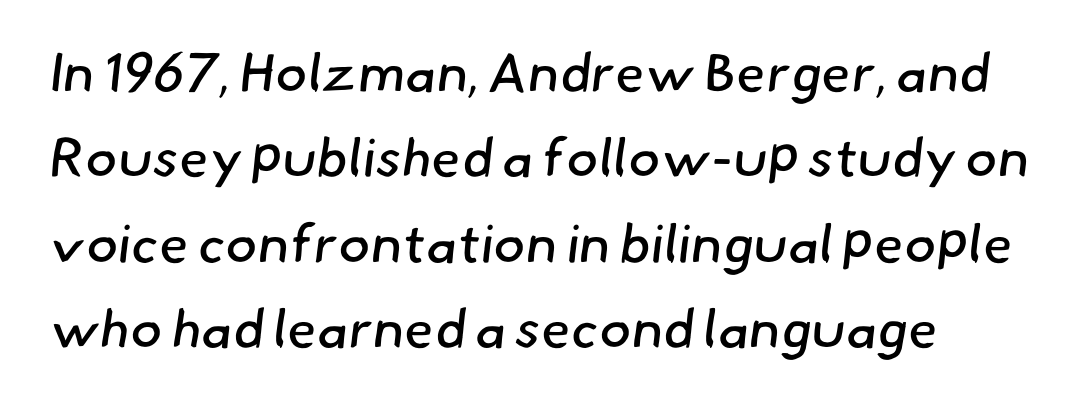
{"serif": "no", "bold": "no", "weight": "regular", "width": "normal", "stroke_contrast": "low", "x_height": "small", "monospaced": "no", "underline": "no", "line_spacing": "normal", "line_spacing_ratio": 1.58, "letter_spacing": "normal", "letter_spacing_em": 0.0, "glyph_px": 54}
